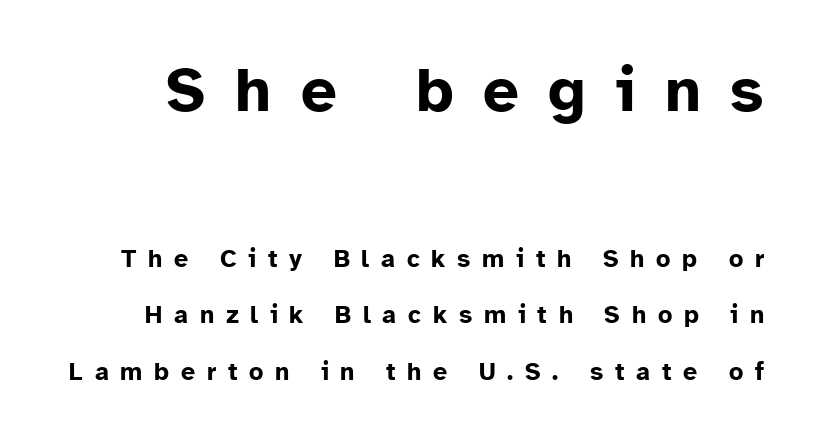
The sample has been set heavy, in full bold. These lines were composed using upright roman letters. Students, note that the glyphs here are deliberately spaced far apart. This sample has the flowing, uneven cadence of proportional lettering. This sample trades compactness for vertical openness between lines.
